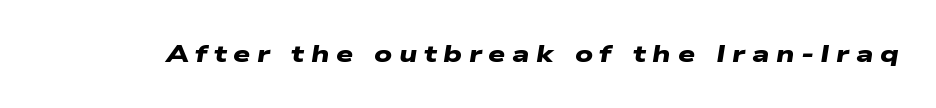
Q: Is the text bold? A: Yes.
Q: Is the text underlined? A: No.
Q: Is the spacing between letters normal or unusually wide? A: Unusually wide.
